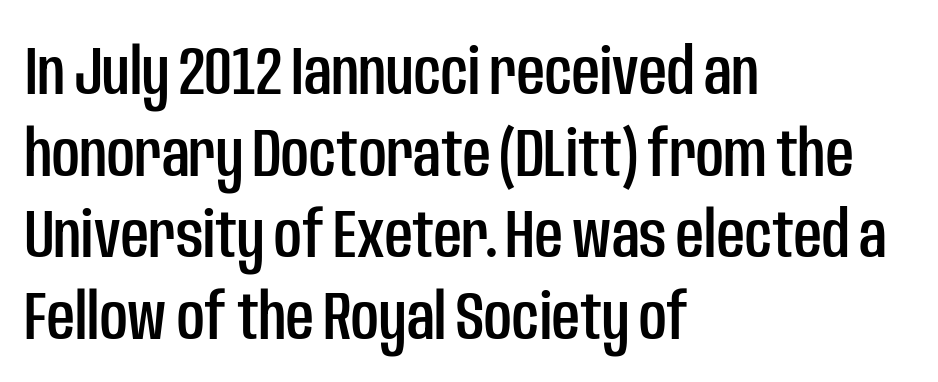
The image shows 68 px condensed sans-serif type, upright; set left-aligned, line spacing 1.2x, normal letter spacing, not underlined; low stroke contrast and a large x-height.
